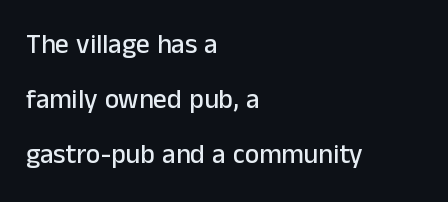
Every stem runs plumb, perpendicular to the baseline. How are the letters spaced? Ordinarily, with no added tracking. Teacher's note: observe the even left margin — that is flush-left alignment. The line-height multiplier appears high, well above default. Each row of text sits above clean, open space.
